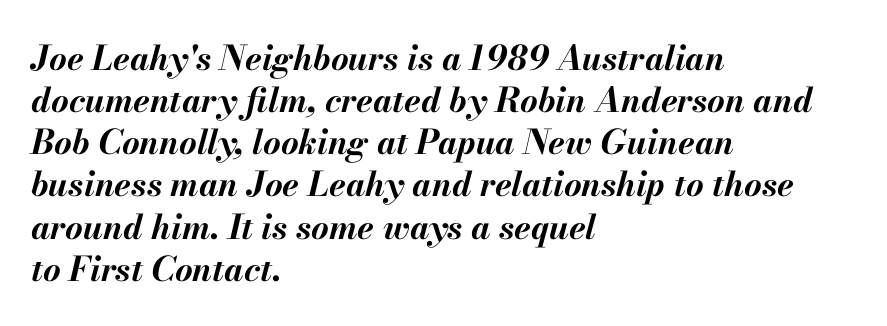
The image shows 34 px bold type, italic (leaning right); set left-aligned, line spacing 1.24x, normal letter spacing, not underlined; medium stroke contrast and a small x-height.
